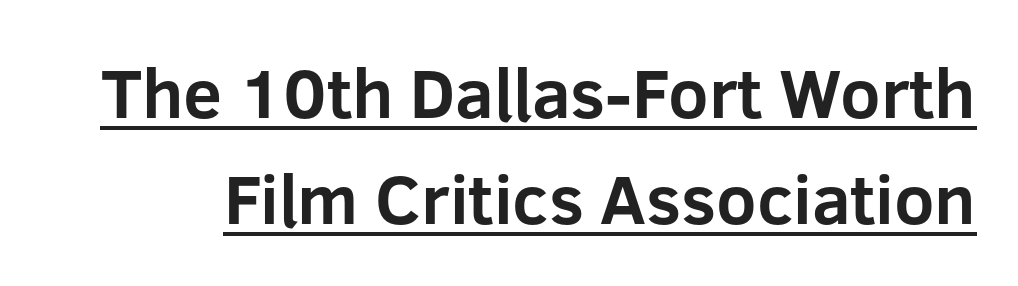
{"serif": "no", "italic": "no", "bold": "yes", "weight": "bold", "width": "normal", "stroke_contrast": "low", "x_height": "medium", "monospaced": "no", "underline": "yes", "line_spacing": "normal", "line_spacing_ratio": 1.51, "letter_spacing": "normal", "letter_spacing_em": 0.0, "glyph_px": 70}
